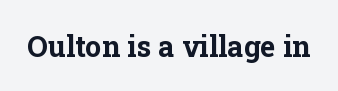
Think of a printed novel: that variable character pitch is what you see here. You can tell from the footed stems that serif type was used. What weight is shown? A full bold with thick strokes. Unmarked baselines from the first word to the last. Ordinary non-slanted type is in use. There is no visible air inserted between adjacent glyphs.
